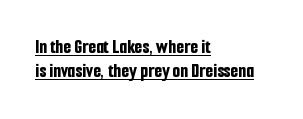
Q: Is the text bold? A: Yes.
Q: Is the text italic (slanted)? A: No, it is upright.
Q: Is the text underlined? A: Yes.
Q: How is the paragraph aligned? A: Left-aligned.
Q: Is the spacing between letters normal or unusually wide? A: Normal.
